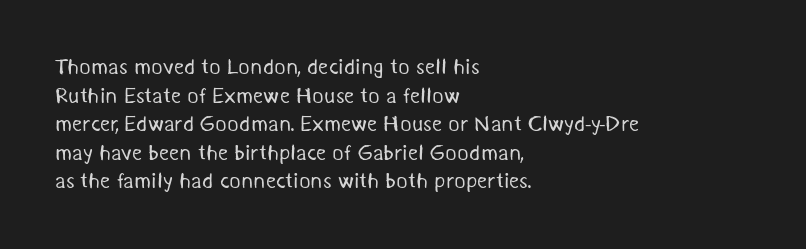
{"bold": "no", "underline": "no", "align": "left", "line_spacing": "normal", "line_spacing_ratio": 1.3, "letter_spacing": "normal", "letter_spacing_em": 0.0, "glyph_px": 22}
